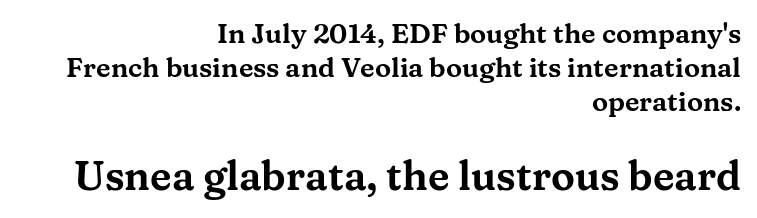
The image shows 40 px wide serif type, upright; set right-aligned, normal line spacing (1.26x), normal letter spacing, not underlined; the second (bottom) block is 1.48x larger; medium stroke contrast and a medium x-height.
